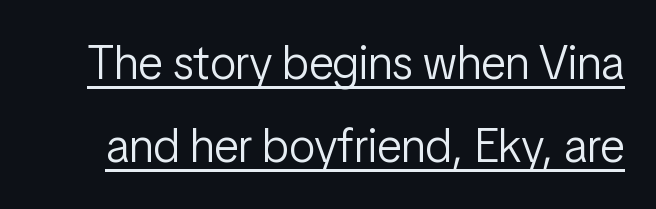
This is sans-serif lettering, the kind often seen on screens and signage. No heavy texture on the line: the type isn't bold. Here the glyphs are tracked normally, forming tight word shapes. The specimen includes a rule beneath the text block's lines. In terms of posture, this sample is upright. Each letter keeps its own natural width here, so spacing adapts to shape.
